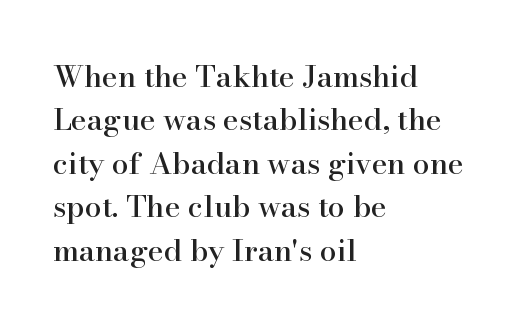
{"serif": "yes", "italic": "no", "width": "normal", "stroke_contrast": "high", "x_height": "small", "monospaced": "no", "underline": "no", "align": "left", "line_spacing": "normal", "line_spacing_ratio": 1.45, "letter_spacing": "normal", "letter_spacing_em": 0.0, "glyph_px": 30}
